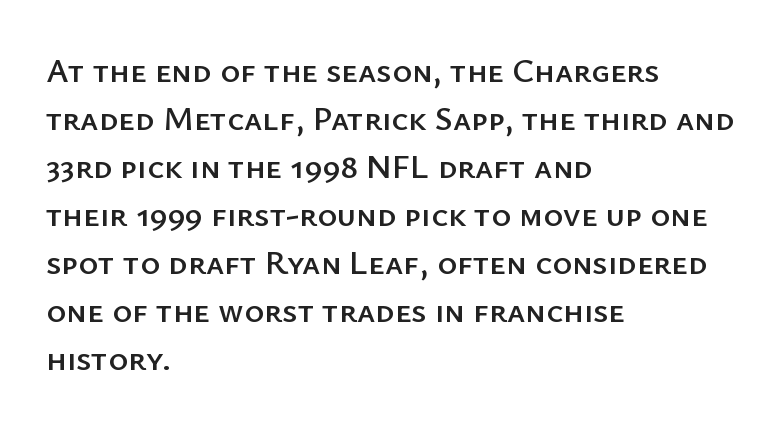
Q: Is the text italic (slanted)? A: No, it is upright.
Q: Is the typeface a serif or a sans-serif typeface? A: Sans-serif.
Q: Is the text underlined? A: No.
Q: How is the paragraph aligned? A: Left-aligned.
Q: Is the spacing between letters normal or unusually wide? A: Normal.
Q: Is the spacing between lines tight, normal or loose? A: Normal.
Q: Width (condensed, normal, or wide)? A: Normal.
Q: Stroke contrast? A: Low.
Q: x-height? A: Medium.
Q: Monospaced? A: No.
